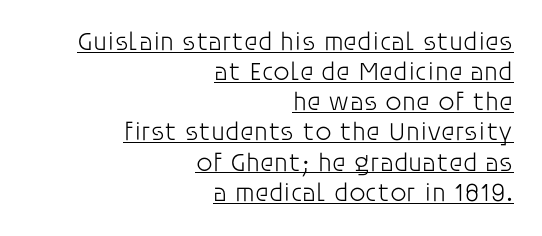
The ragged edge is on the left, which tells us the setting is flush right. The tracking reads as untouched default to a designer's eye. Is this a heavy cut? Hardly; it is regular or lighter. Unlike italic type, these characters show no tilt at all. Does a line run under the words? Yes, clearly.
